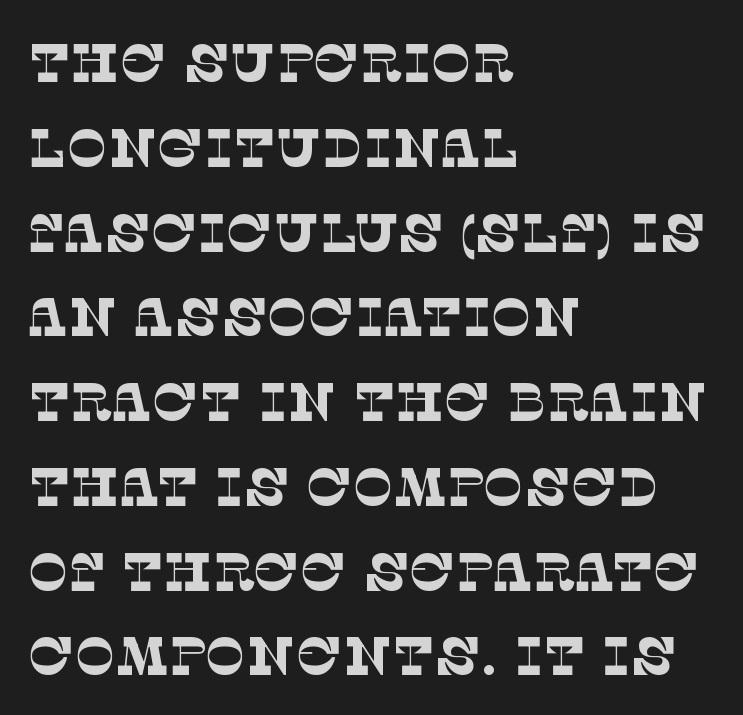
{"serif": "yes", "bold": "no", "weight": "thin", "width": "normal", "stroke_contrast": "low", "x_height": "large", "monospaced": "no", "underline": "no", "align": "left", "line_spacing": "normal", "line_spacing_ratio": 1.57, "letter_spacing": "normal", "letter_spacing_em": 0.0, "glyph_px": 54}
